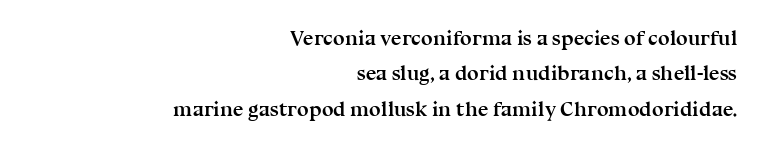
Q: Is the text bold? A: Yes.
Q: Is the text italic (slanted)? A: No, it is upright.
Q: Is the text underlined? A: No.
Q: How is the paragraph aligned? A: Right-aligned.
Q: Is the spacing between letters normal or unusually wide? A: Normal.
Q: Is the spacing between lines tight, normal or loose? A: Normal.
